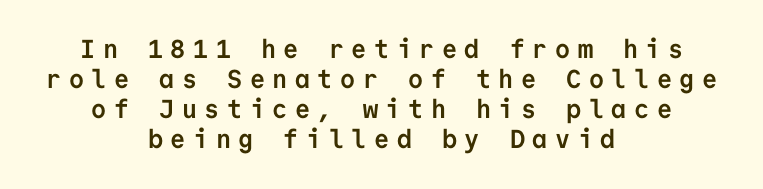
{"italic": "no", "bold": "yes", "underline": "no", "align": "center", "line_spacing_ratio": 1.16, "letter_spacing": "wide", "letter_spacing_em": 0.29, "glyph_px": 26}
